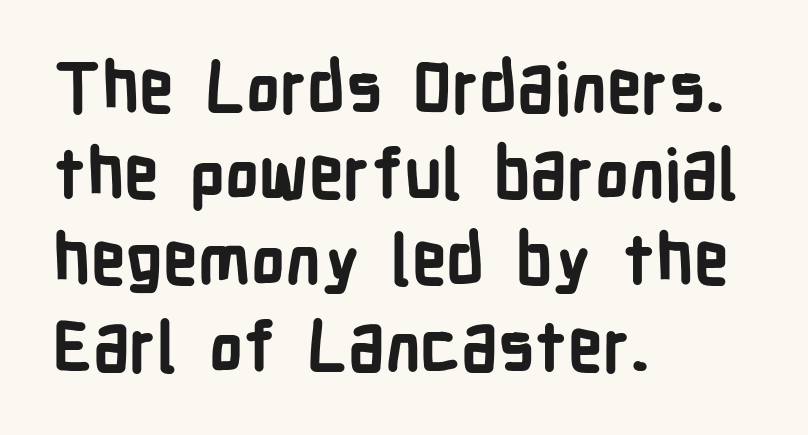
{"serif": "no", "italic": "no", "bold": "yes", "weight": "bold", "width": "condensed", "stroke_contrast": "low", "x_height": "medium", "monospaced": "no", "underline": "no", "align": "left", "line_spacing": "normal", "line_spacing_ratio": 1.25, "letter_spacing": "normal", "letter_spacing_em": 0.0, "glyph_px": 69}
